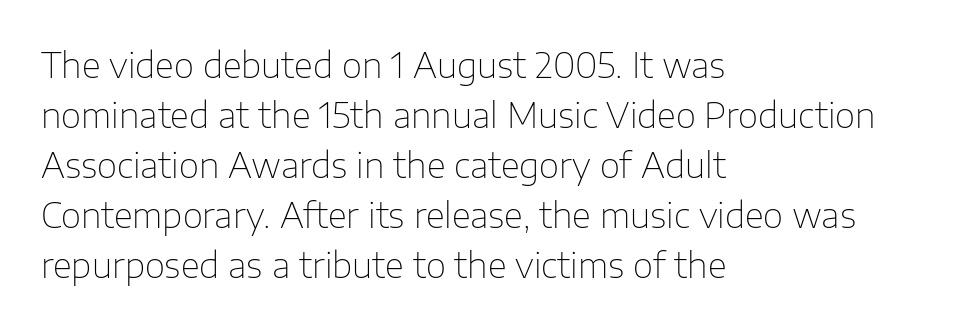
The image shows 35 px thin sans-serif type, upright; set left-aligned, normal line spacing (1.43x), normal letter spacing, not underlined; low stroke contrast and a medium x-height.
